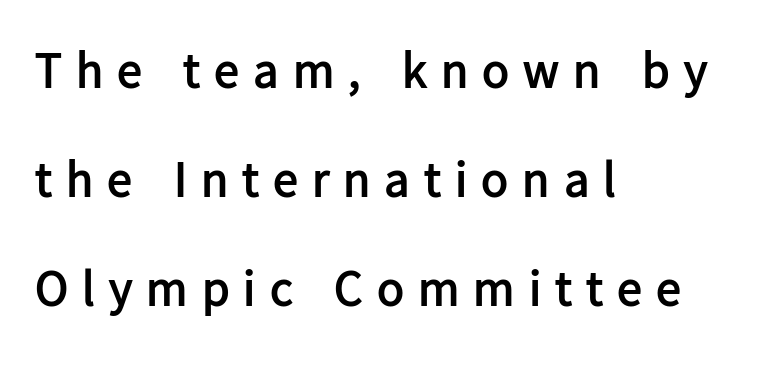
This rendering uses left alignment, leaving the right contour irregular. Set as a true bold cut, around the 700 mark. Honestly, the letter spacing is so wide it's the main thing you notice. Glance below the letters and you will spot only blank space. This block would shrink considerably if given ordinary leading; it's expanded now.
